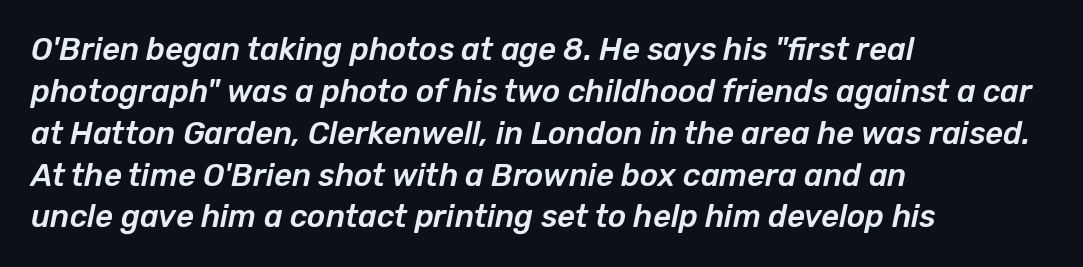
This is oblique type, the kind used for emphasis or titles. Left-aligned paragraph, ragged on the right. Vertically, the passage feels balanced, rows spaced as you'd expect. Proportional: the letters do not fall into vertical columns. Tracking value appears to be zero — textbook default spacing.
